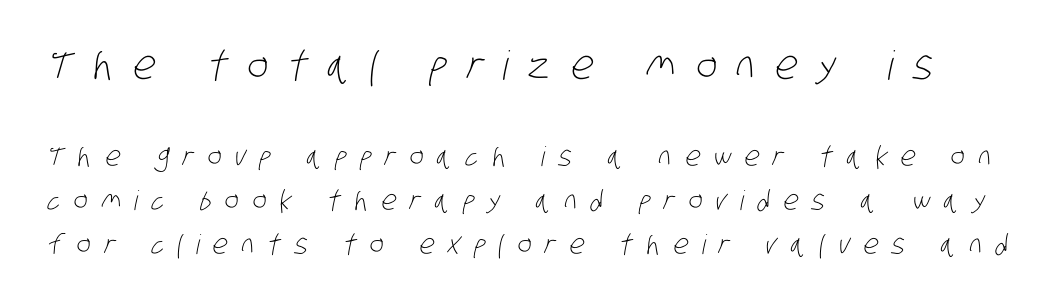
Q: Is the text bold? A: No.
Q: Is the typeface a serif or a sans-serif typeface? A: Sans-serif.
Q: Is the text underlined? A: No.
Q: Is the spacing between letters normal or unusually wide? A: Unusually wide.
Q: Is the spacing between lines tight, normal or loose? A: Normal.
Q: Which block of text is set in a larger size, the first (top) or the second (bottom)? A: The first (top) one.
Q: Width (condensed, normal, or wide)? A: Condensed.
Q: Stroke contrast? A: Low.
Q: x-height? A: Large.
Q: Monospaced? A: No.
